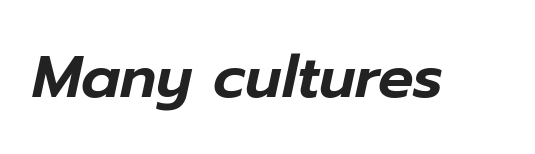
{"italic": "yes", "lean": "right", "slant_degrees": 12, "width": "normal", "stroke_contrast": "low", "x_height": "medium", "monospaced": "no", "underline": "no", "letter_spacing": "normal", "letter_spacing_em": 0.0, "glyph_px": 59}
